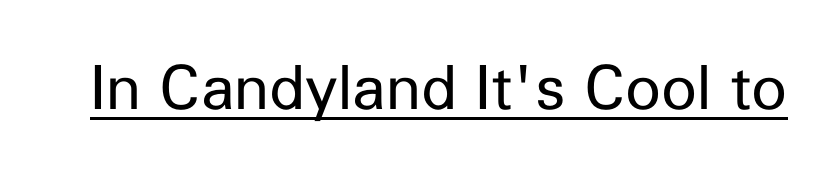
{"serif": "no", "italic": "no", "bold": "no", "weight": "regular", "width": "normal", "stroke_contrast": "low", "x_height": "medium", "monospaced": "no", "underline": "yes", "letter_spacing": "normal", "letter_spacing_em": 0.0, "glyph_px": 61}
